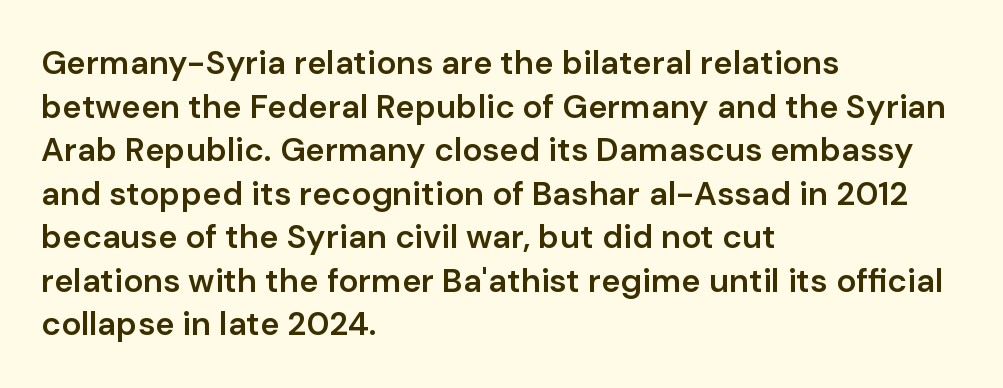
The type family on display is of the sans-serif kind. The lettering stays uniformly vertical, giving the passage a roman look. Students, this is semibold: more ink than regular, less than bold. This sample has the flowing, uneven cadence of proportional lettering. This rendering leaves character spacing at its baseline value. Line starts are locked; line ends wander.
